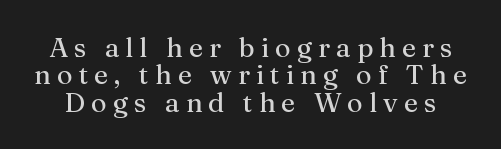
Q: Is the text bold? A: No.
Q: Is the text italic (slanted)? A: No, it is upright.
Q: Is the text underlined? A: No.
Q: Is the spacing between letters normal or unusually wide? A: Unusually wide.
Q: Is the spacing between lines tight, normal or loose? A: Tight.
